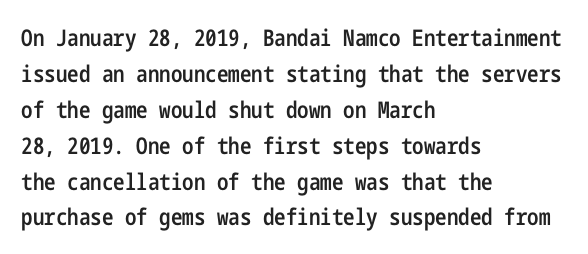
The image shows 23 px text type, upright; set left-aligned, normal line spacing (1.56x), normal letter spacing, not underlined.
